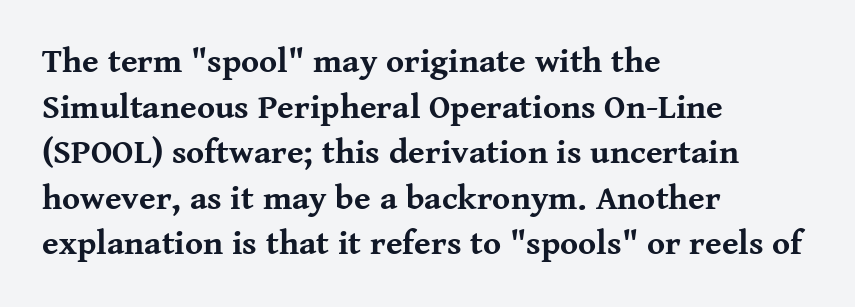
Q: Is the text bold? A: Yes.
Q: Is the text italic (slanted)? A: No, it is upright.
Q: Is the typeface a serif or a sans-serif typeface? A: Serif.
Q: Is the text underlined? A: No.
Q: How is the paragraph aligned? A: Left-aligned.
Q: Is the spacing between letters normal or unusually wide? A: Normal.
Q: Is the spacing between lines tight, normal or loose? A: Normal.
Q: Width (condensed, normal, or wide)? A: Normal.
Q: Stroke contrast? A: Medium.
Q: x-height? A: Medium.
Q: Monospaced? A: No.
